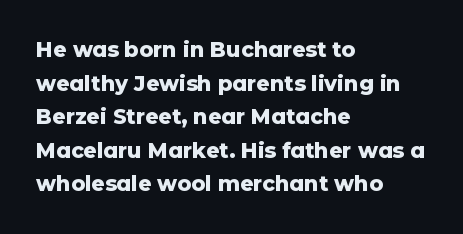
The image shows 21 px bold type, upright; set left-aligned, normal line spacing (1.6x), normal letter spacing, not underlined.
